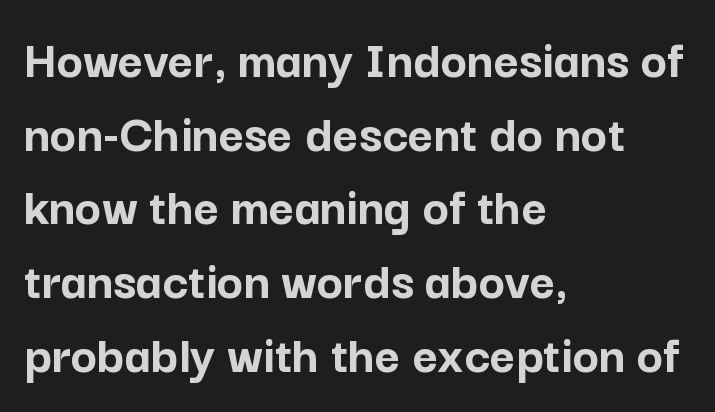
The image shows 55 px semibold sans-serif type, upright; set left-aligned, normal line spacing (1.34x), normal letter spacing, not underlined; low stroke contrast and a medium x-height.
